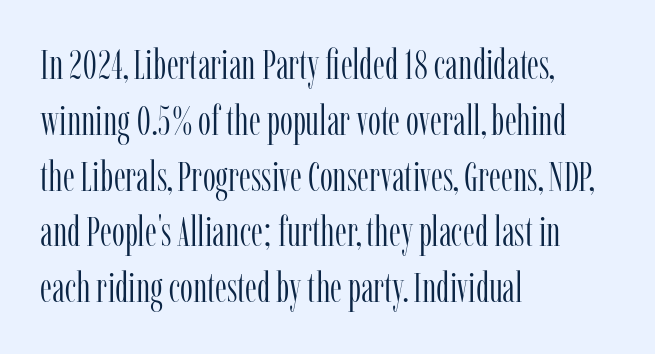
The image shows 41 px light, condensed serif type, upright; set left-aligned, normal line spacing (1.36x), normal letter spacing, not underlined; low stroke contrast and a medium x-height.
